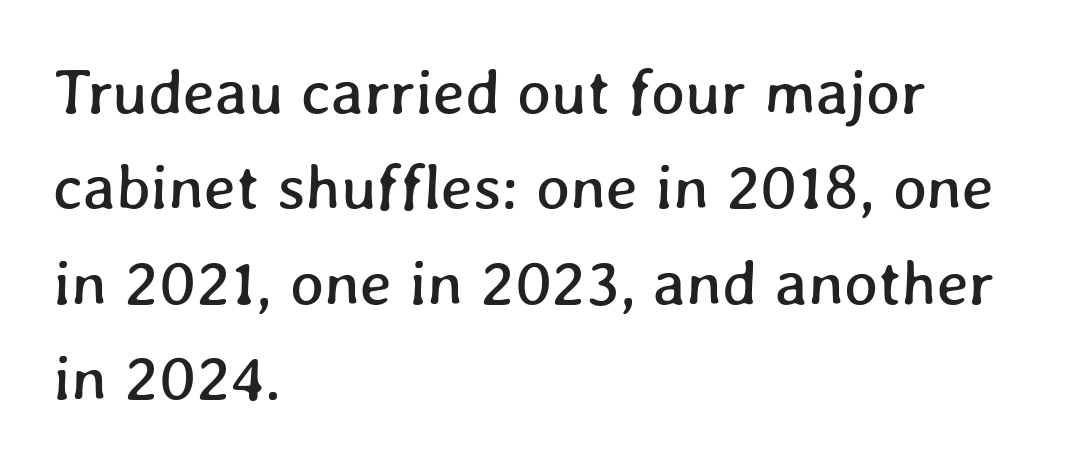
Q: Is the text underlined? A: No.
Q: How is the paragraph aligned? A: Left-aligned.
Q: Is the spacing between letters normal or unusually wide? A: Normal.
Q: Is the spacing between lines tight, normal or loose? A: Normal.
Q: Width (condensed, normal, or wide)? A: Normal.
Q: Stroke contrast? A: Low.
Q: x-height? A: Medium.
Q: Monospaced? A: No.
